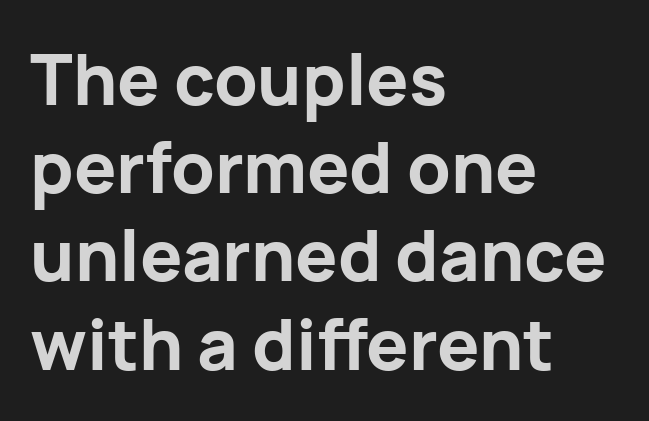
The image shows 70 px bold sans-serif type, upright; set left-aligned, normal line spacing (1.26x), normal letter spacing, not underlined; low stroke contrast and a medium x-height.
